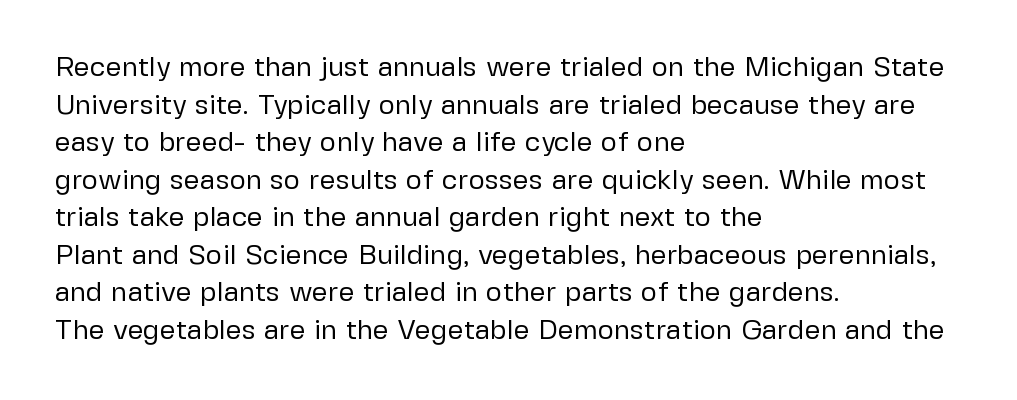
Q: Is the text bold? A: No.
Q: Is the text italic (slanted)? A: No, it is upright.
Q: Is the typeface a serif or a sans-serif typeface? A: Sans-serif.
Q: Is the text underlined? A: No.
Q: How is the paragraph aligned? A: Left-aligned.
Q: Is the spacing between letters normal or unusually wide? A: Normal.
Q: Is the spacing between lines tight, normal or loose? A: Normal.
Q: Width (condensed, normal, or wide)? A: Normal.
Q: Stroke contrast? A: Low.
Q: x-height? A: Medium.
Q: Monospaced? A: No.
